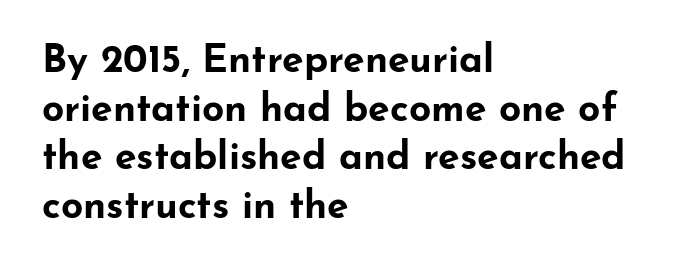
Q: Is the text bold? A: Yes.
Q: Is the text italic (slanted)? A: No, it is upright.
Q: Is the typeface a serif or a sans-serif typeface? A: Sans-serif.
Q: Is the text underlined? A: No.
Q: How is the paragraph aligned? A: Left-aligned.
Q: Is the spacing between letters normal or unusually wide? A: Normal.
Q: Is the spacing between lines tight, normal or loose? A: Normal.
Q: Width (condensed, normal, or wide)? A: Wide.
Q: Stroke contrast? A: Low.
Q: x-height? A: Small.
Q: Monospaced? A: No.
